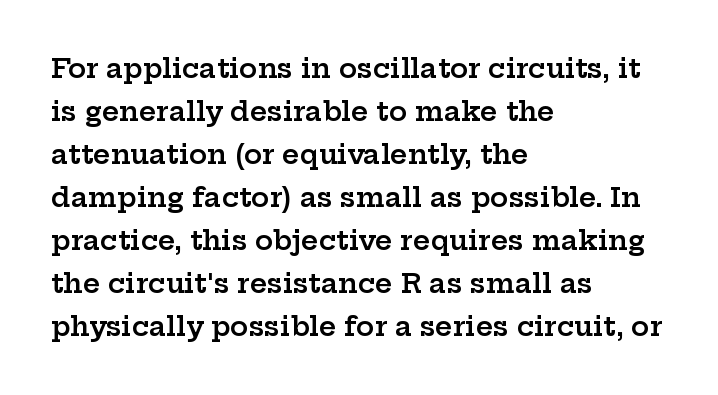
Q: Is the text bold? A: Semi-bold.
Q: Is the text italic (slanted)? A: No, it is upright.
Q: Is the text underlined? A: No.
Q: How is the paragraph aligned? A: Left-aligned.
Q: Is the spacing between letters normal or unusually wide? A: Normal.
Q: Is the spacing between lines tight, normal or loose? A: Normal.
